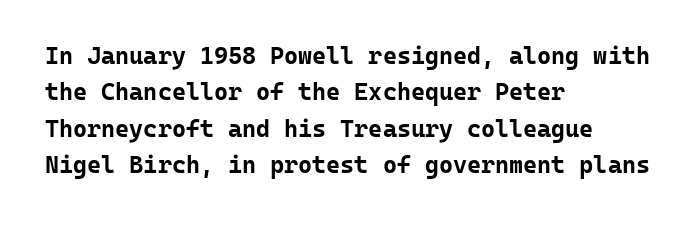
Q: Is the text bold? A: Yes.
Q: Is the text italic (slanted)? A: No, it is upright.
Q: Is the text underlined? A: No.
Q: How is the paragraph aligned? A: Left-aligned.
Q: Is the spacing between letters normal or unusually wide? A: Normal.
Q: Is the spacing between lines tight, normal or loose? A: Normal.
